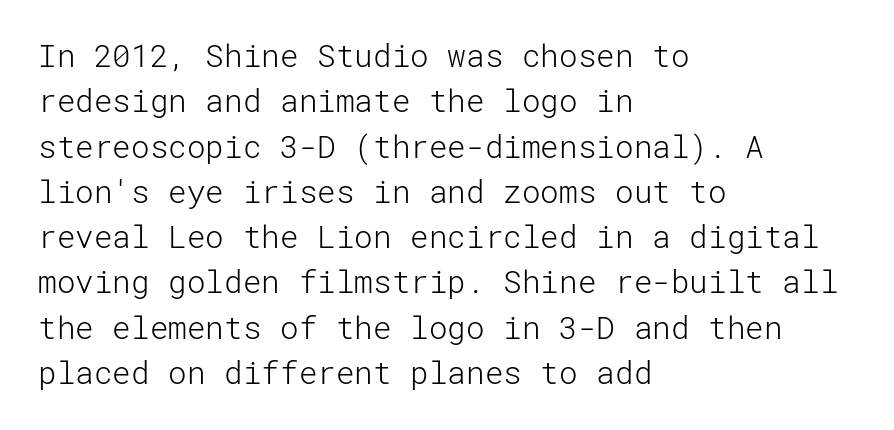
The vertical gap from one line to the next is medium. The type family on display is of the sans-serif kind. Vertical stems look standard width or narrower in stroke. The passage is arranged the way most books set body copy — flush left.
